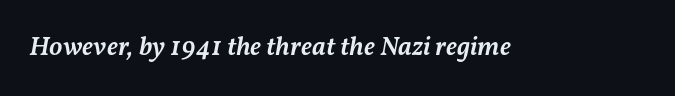
The image shows 27 px text type, italic (leaning right); set normal letter spacing, not underlined.
